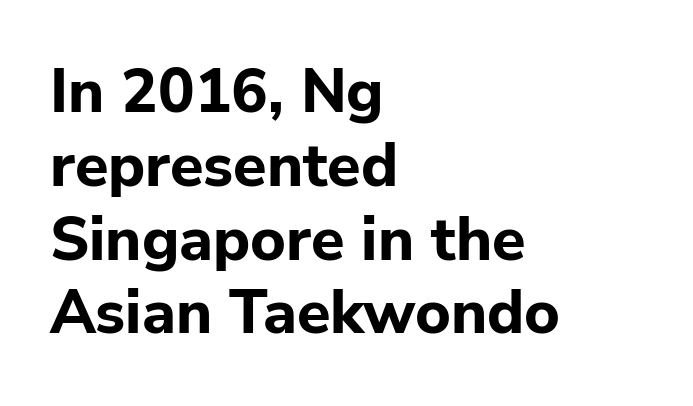
Q: Is the text bold? A: Yes.
Q: Is the text italic (slanted)? A: No, it is upright.
Q: Is the typeface a serif or a sans-serif typeface? A: Sans-serif.
Q: Is the text underlined? A: No.
Q: How is the paragraph aligned? A: Left-aligned.
Q: Is the spacing between letters normal or unusually wide? A: Normal.
Q: Width (condensed, normal, or wide)? A: Normal.
Q: Stroke contrast? A: Low.
Q: x-height? A: Medium.
Q: Monospaced? A: No.
